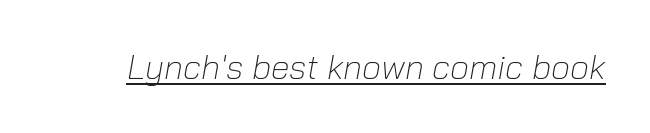
The sample's only ornament is a line tracing under the words. The letters advance in unequal steps, a hallmark of proportional type. Default kerning and tracking; the words read as compact shapes. The font sits on the lighter half of the weight spectrum, regular included.
